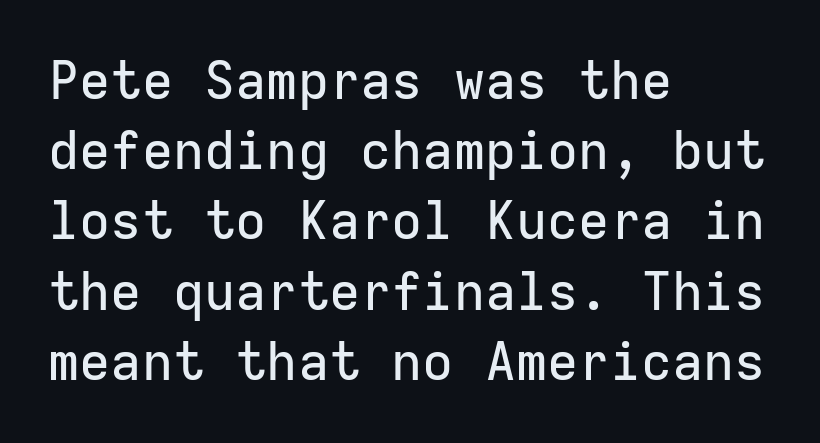
The image shows 52 px sans-serif type, upright, monospaced; set left-aligned, normal line spacing (1.35x), normal letter spacing, not underlined; low stroke contrast and a medium x-height.
